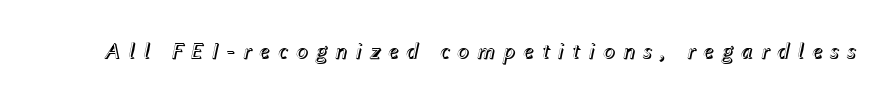
Words appear elongated and porous because spacing is wide. The glyphs look as if they've been sheared to an angle. Any mark beneath the type? The region is blank.
